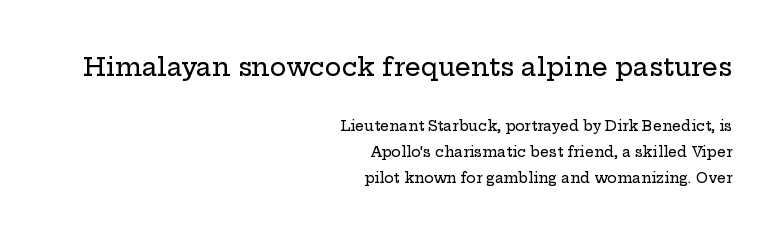
{"italic": "no", "underline": "no", "align": "right", "line_spacing_ratio": 1.85, "letter_spacing": "normal", "letter_spacing_em": 0.0, "larger_block": "first", "size_ratio": 1.79, "glyph_px": 25}
